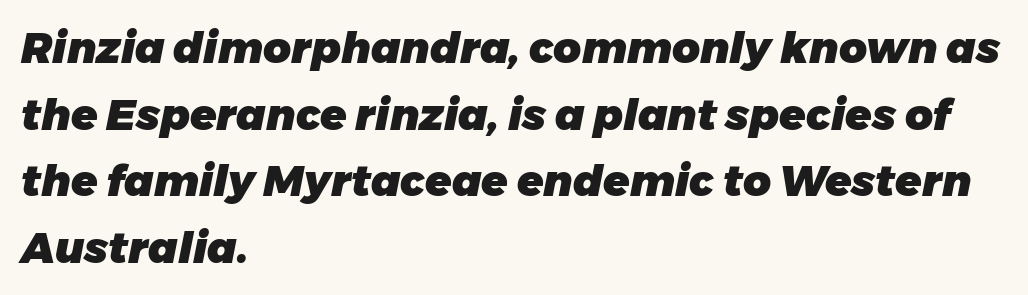
{"italic": "yes", "lean": "right", "slant_degrees": 11, "bold": "yes", "weight": "heavy", "width": "normal", "stroke_contrast": "low", "x_height": "medium", "monospaced": "no", "underline": "no", "align": "left", "line_spacing": "normal", "line_spacing_ratio": 1.55, "letter_spacing": "normal", "letter_spacing_em": 0.0, "glyph_px": 43}
